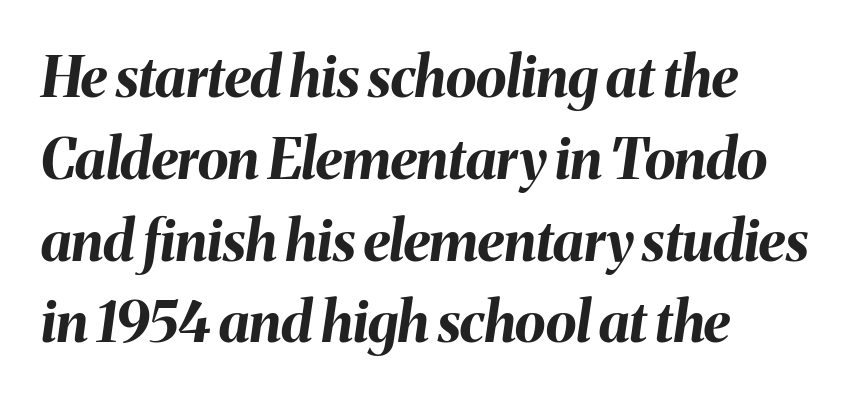
Q: Is the text bold? A: Yes.
Q: Is the text italic (slanted)? A: Yes, it leans right by about 8 degrees.
Q: Is the text underlined? A: No.
Q: How is the paragraph aligned? A: Left-aligned.
Q: Is the spacing between letters normal or unusually wide? A: Normal.
Q: Is the spacing between lines tight, normal or loose? A: Normal.
Q: Width (condensed, normal, or wide)? A: Normal.
Q: Stroke contrast? A: Medium.
Q: x-height? A: Medium.
Q: Monospaced? A: No.
